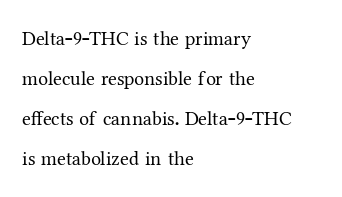
It's the straight-up-and-down kind of type. No word sits above an underline. One-word summary of the alignment: left. Vertical stems look standard width or narrower in stroke. In terms of letterspacing, this is plain default setting. Widely set lines give the paragraph a tall, airy silhouette.
